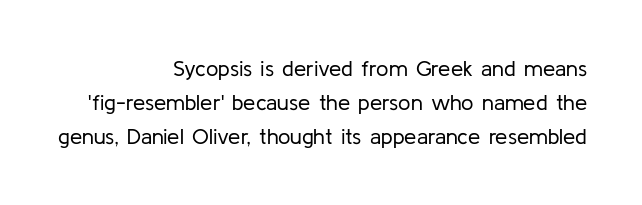
The letters stand upright; this is a roman face. Tracking value appears to be zero — textbook default spacing. Notice how descenders clear the ascenders below comfortably — that's standard leading. Heft: none added — not bold. The foot of each line stays bare and open. The ragged edge is on the left, which tells us the setting is flush right.
